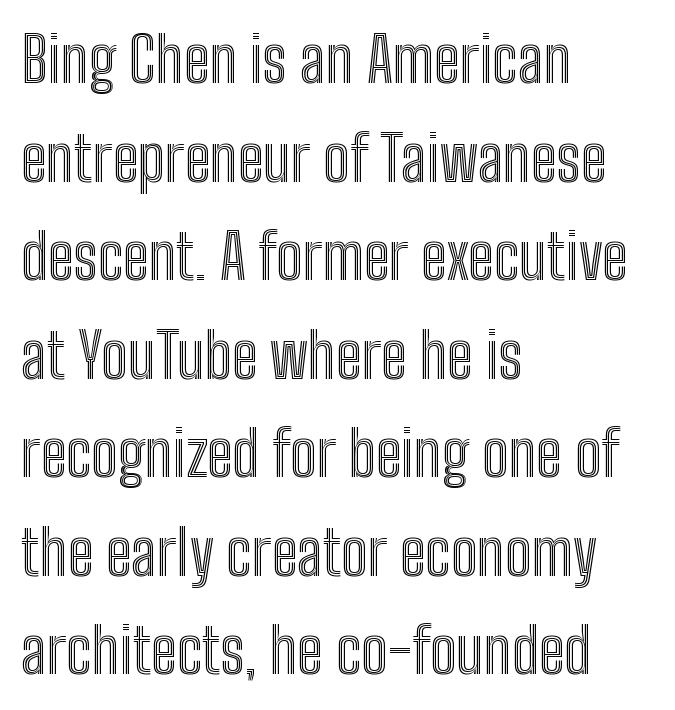
The zone under the glyphs is completely vacant. Notice how the stems are strictly vertical — no italics here. Think of a printed novel: that variable character pitch is what you see here. The passage is arranged the way most books set body copy — flush left. Leading: standard.
